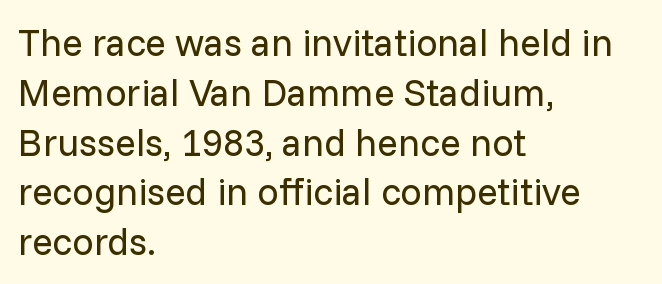
The image shows 38 px regular-weight sans-serif type, upright; set left-aligned, normal line spacing (1.31x), normal letter spacing, not underlined; low stroke contrast and a medium x-height.
